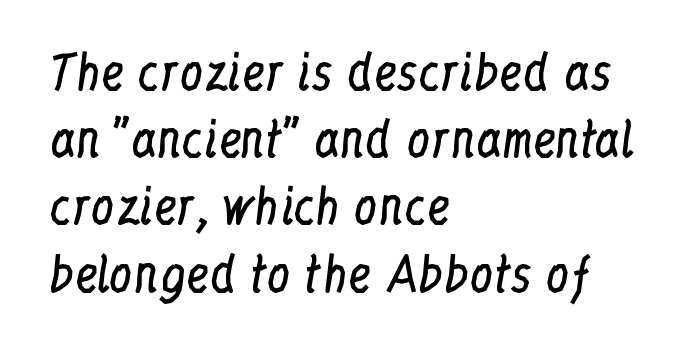
Q: Is the text bold? A: No.
Q: Is the text italic (slanted)? A: Yes.
Q: Is the typeface a serif or a sans-serif typeface? A: Serif.
Q: Is the text underlined? A: No.
Q: How is the paragraph aligned? A: Left-aligned.
Q: Is the spacing between letters normal or unusually wide? A: Normal.
Q: Is the spacing between lines tight, normal or loose? A: Normal.
Q: Width (condensed, normal, or wide)? A: Condensed.
Q: Stroke contrast? A: Low.
Q: x-height? A: Medium.
Q: Monospaced? A: No.
